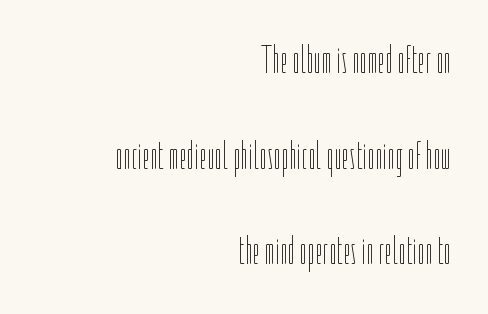
Q: Is the text bold? A: No.
Q: Is the text italic (slanted)? A: No, it is upright.
Q: Is the text underlined? A: No.
Q: How is the paragraph aligned? A: Right-aligned.
Q: Is the spacing between letters normal or unusually wide? A: Normal.
Q: Is the spacing between lines tight, normal or loose? A: Loose.
Q: Width (condensed, normal, or wide)? A: Condensed.
Q: Stroke contrast? A: Low.
Q: x-height? A: Medium.
Q: Monospaced? A: No.
